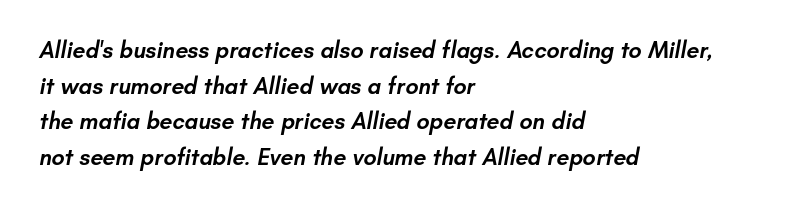
Which margin do the lines hug? The left one — the right edge is uneven. The rendering uses a moderate line-height, typical for paragraphs. Just letters on the line, the space beneath them empty. The letters sit at their default tracking, neither squeezed nor spread. Notice the strokes are somewhat thickened but not fully heavy: this is a semibold.
